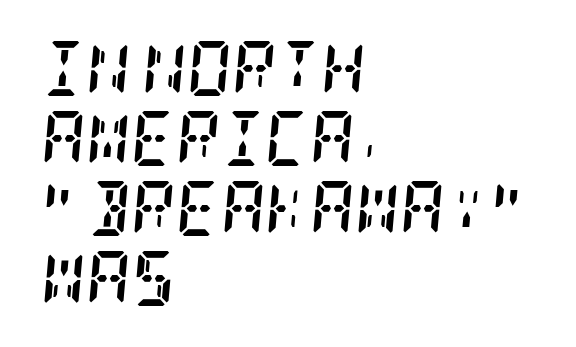
The image shows 55 px semibold, condensed serif type, italic (leaning right); set left-aligned, normal line spacing (1.27x), normal letter spacing, not underlined; low stroke contrast and a large x-height.
